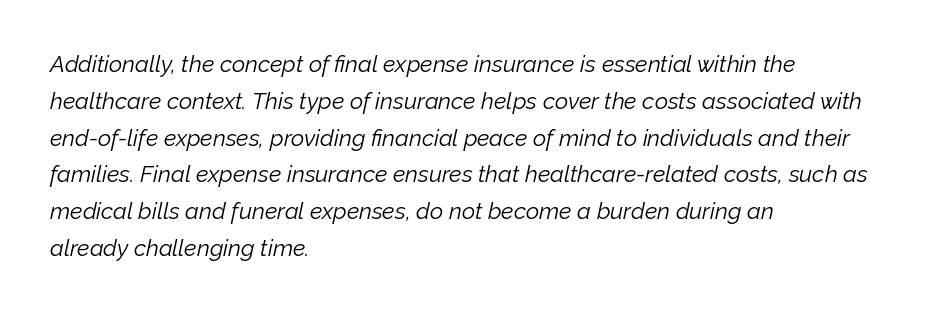
{"italic": "yes", "lean": "right", "slant_degrees": 12, "bold": "no", "underline": "no", "align": "left", "line_spacing": "normal", "line_spacing_ratio": 1.6, "letter_spacing": "normal", "letter_spacing_em": 0.0, "glyph_px": 23}
